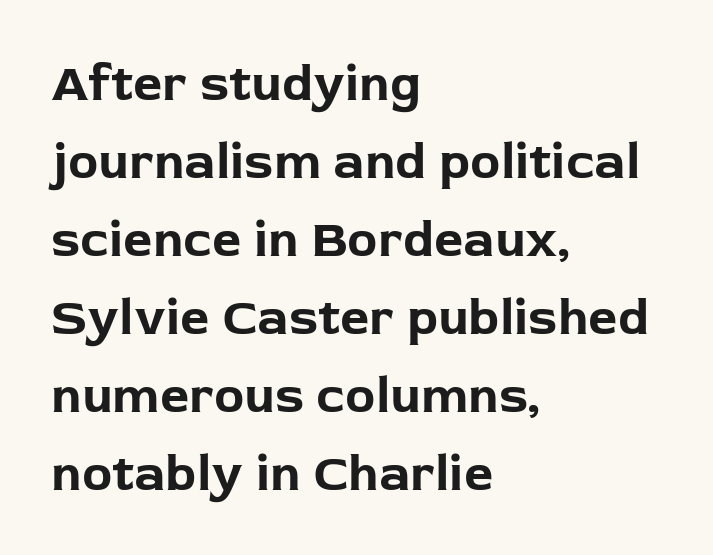
{"serif": "no", "italic": "no", "bold": "yes", "weight": "bold", "width": "normal", "stroke_contrast": "low", "x_height": "medium", "monospaced": "no", "underline": "no", "align": "left", "line_spacing": "normal", "line_spacing_ratio": 1.53, "letter_spacing": "normal", "letter_spacing_em": 0.0, "glyph_px": 51}
